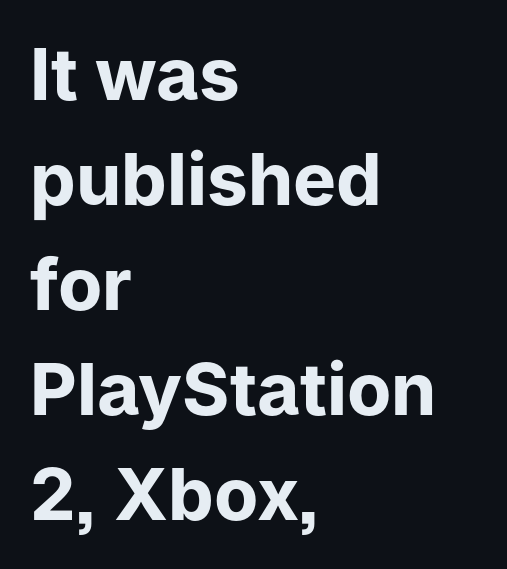
The image shows 72 px bold sans-serif type, upright; set left-aligned, normal line spacing (1.46x), normal letter spacing, not underlined; low stroke contrast and a medium x-height.
